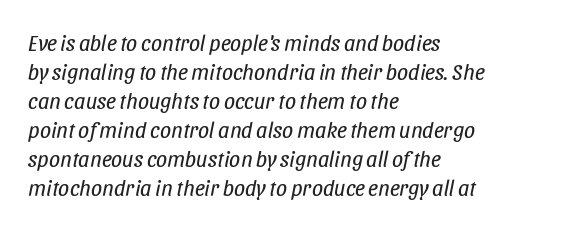
Q: Is the text bold? A: No.
Q: Is the text italic (slanted)? A: Yes, it leans right by about 11 degrees.
Q: Is the text underlined? A: No.
Q: How is the paragraph aligned? A: Left-aligned.
Q: Is the spacing between letters normal or unusually wide? A: Normal.
Q: Is the spacing between lines tight, normal or loose? A: Normal.
